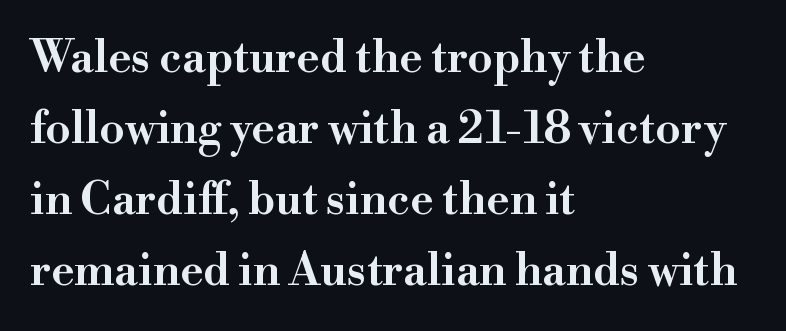
The image shows 45 px semibold serif type, upright; set left-aligned, normal line spacing (1.58x), normal letter spacing, not underlined; high stroke contrast and a small x-height.
